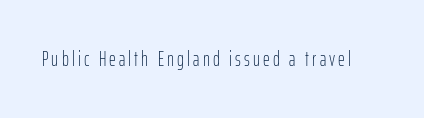
{"italic": "no", "bold": "no", "underline": "no", "glyph_px": 21}
